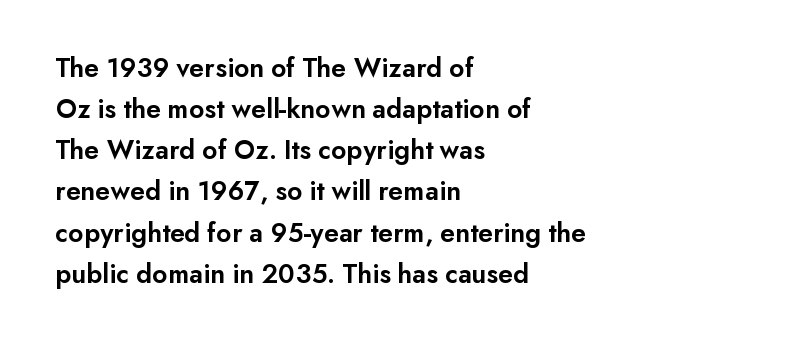
The image shows 28 px semibold sans-serif type, upright; set left-aligned, normal line spacing (1.47x), normal letter spacing, not underlined; low stroke contrast and a small x-height.
